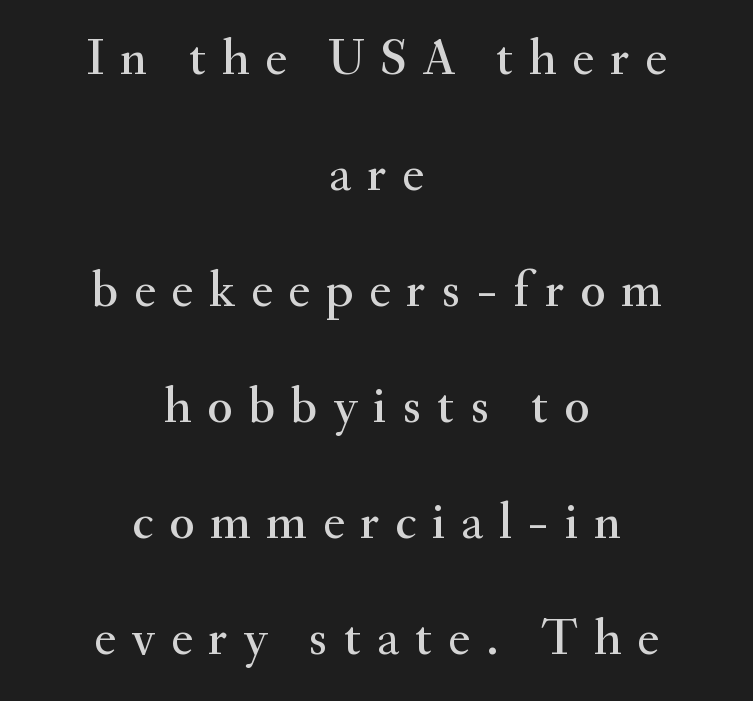
{"serif": "yes", "italic": "no", "width": "normal", "stroke_contrast": "medium", "x_height": "small", "monospaced": "no", "underline": "no", "align": "center", "line_spacing": "loose", "line_spacing_ratio": 2.23, "letter_spacing": "wide", "letter_spacing_em": 0.3, "glyph_px": 52}
